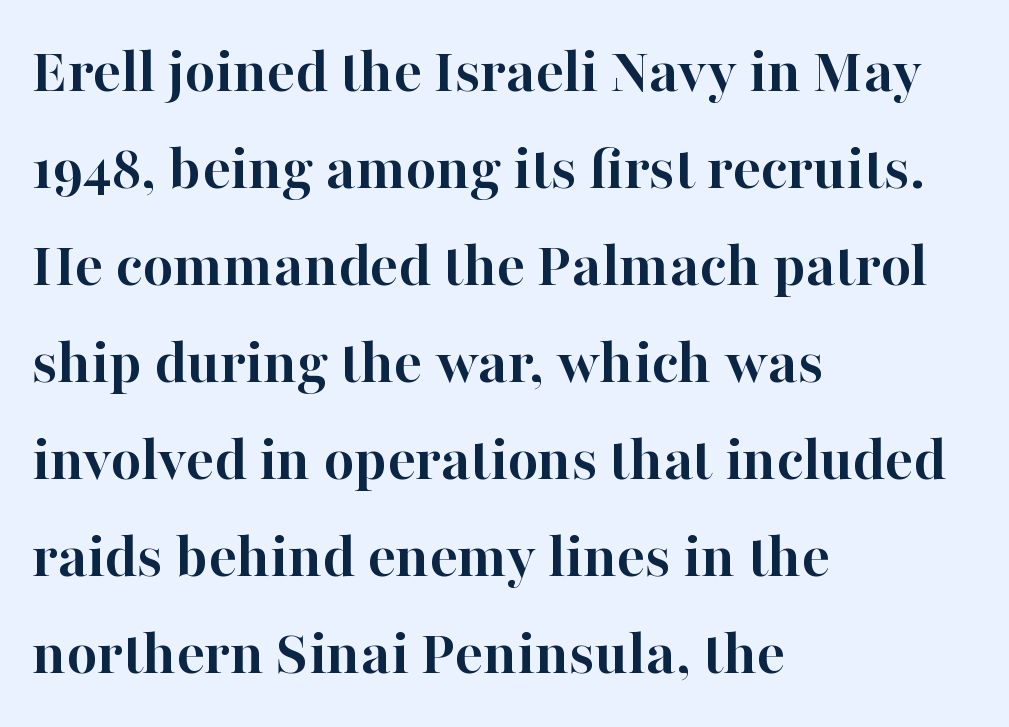
Only glyphs here, with clear space below each row. Successive baselines arrive at the customary interval. The passage is arranged the way most books set body copy — flush left. The passage shown is emphatically bold.
